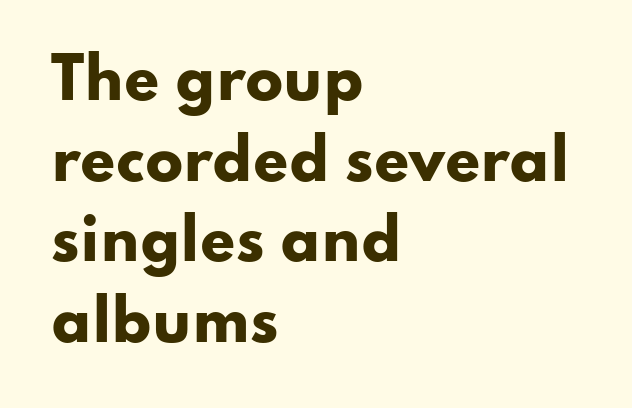
{"serif": "no", "italic": "no", "bold": "yes", "weight": "heavy", "width": "wide", "stroke_contrast": "low", "x_height": "small", "monospaced": "no", "underline": "no", "align": "left", "line_spacing": "normal", "line_spacing_ratio": 1.44, "letter_spacing": "normal", "letter_spacing_em": 0.0, "glyph_px": 56}
